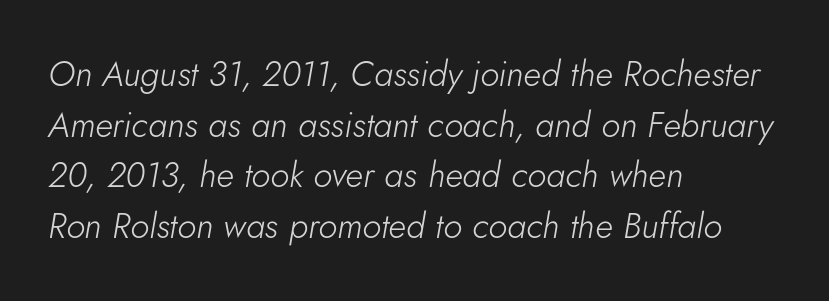
Only glyphs here, with clear space below each row. Line starts are locked; line ends wander. The face used here is proportionally spaced, like ordinary book or web type. Every character sits at an angle, as italics do.
